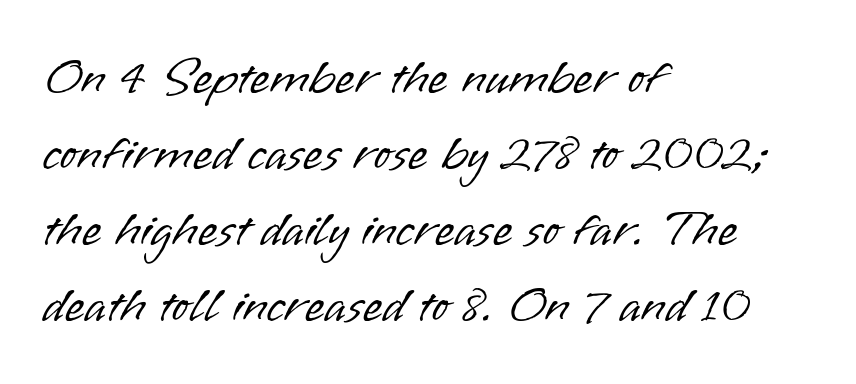
Looks like regular typesetting: each glyph gets only the width it needs. The cut favours lightness, reaching ordinary text weight at its darkest. Default kerning and tracking; the words read as compact shapes. The glyphs are unaccompanied by any horizontal stroke below them. The rendering uses a moderate line-height, typical for paragraphs. These lines are composed in type without serifs.
